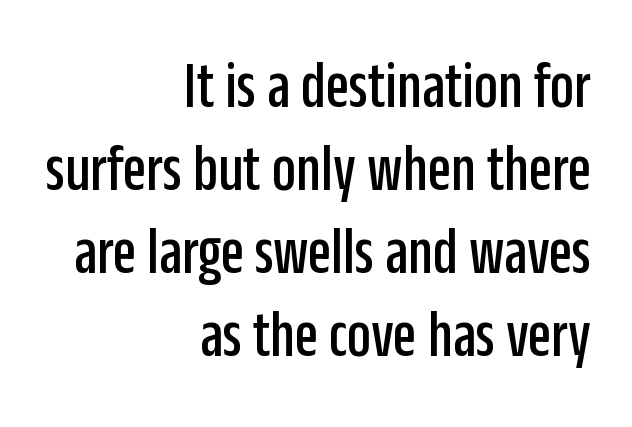
The horizontal fit of the characters is conventional and even. These lines were composed using upright roman letters. Think of a printed novel: that variable character pitch is what you see here. In CSS terms this would be text-align: right.
